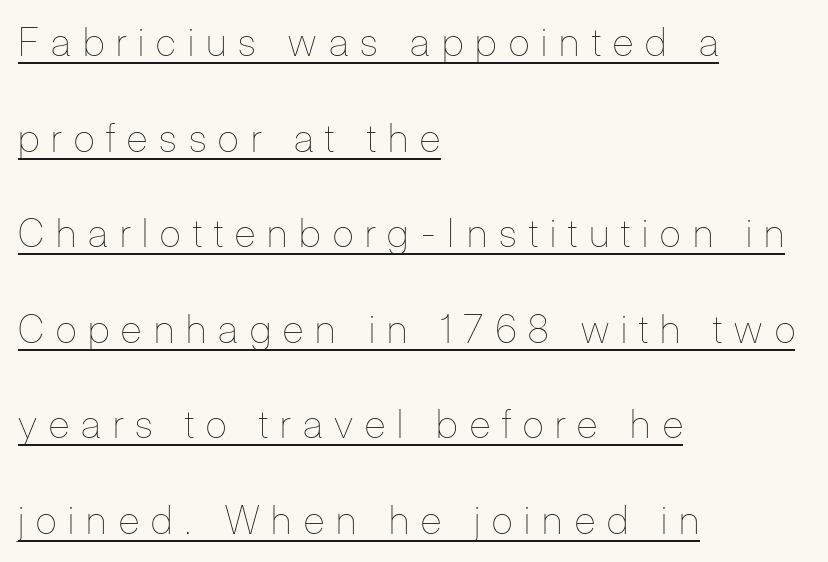
{"italic": "no", "bold": "no", "weight": "thin", "width": "condensed", "stroke_contrast": "low", "x_height": "medium", "monospaced": "no", "underline": "yes", "align": "left", "line_spacing": "loose", "line_spacing_ratio": 2.45, "letter_spacing": "wide", "letter_spacing_em": 0.31, "glyph_px": 39}
